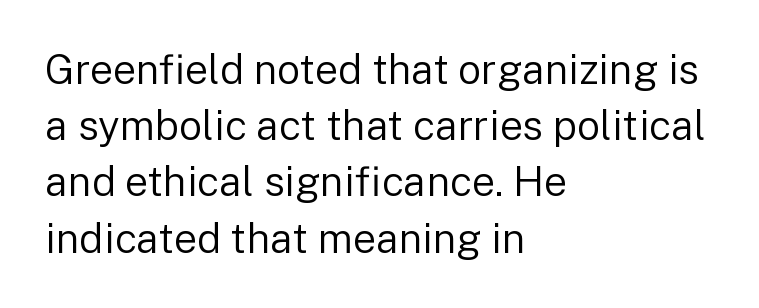
Q: Is the text bold? A: No.
Q: Is the text italic (slanted)? A: No, it is upright.
Q: Is the typeface a serif or a sans-serif typeface? A: Sans-serif.
Q: Is the text underlined? A: No.
Q: How is the paragraph aligned? A: Left-aligned.
Q: Is the spacing between letters normal or unusually wide? A: Normal.
Q: Is the spacing between lines tight, normal or loose? A: Normal.
Q: Width (condensed, normal, or wide)? A: Normal.
Q: Stroke contrast? A: Low.
Q: x-height? A: Medium.
Q: Monospaced? A: No.
